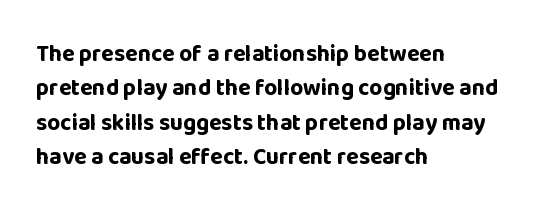
Q: Is the text bold? A: Yes.
Q: Is the text italic (slanted)? A: No, it is upright.
Q: Is the text underlined? A: No.
Q: How is the paragraph aligned? A: Left-aligned.
Q: Is the spacing between letters normal or unusually wide? A: Normal.
Q: Is the spacing between lines tight, normal or loose? A: Normal.
